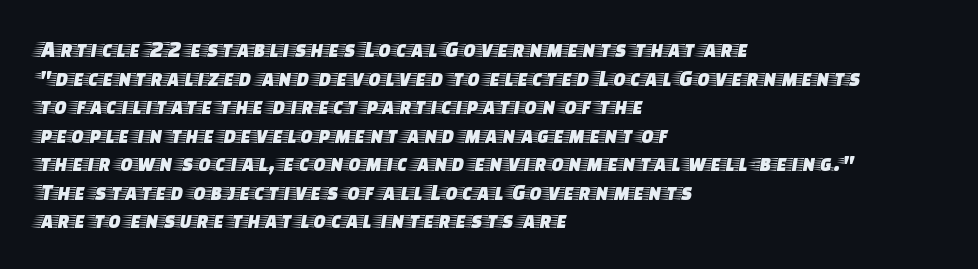
Q: Is the text italic (slanted)? A: Yes.
Q: Is the text underlined? A: No.
Q: How is the paragraph aligned? A: Left-aligned.
Q: Is the spacing between letters normal or unusually wide? A: Normal.
